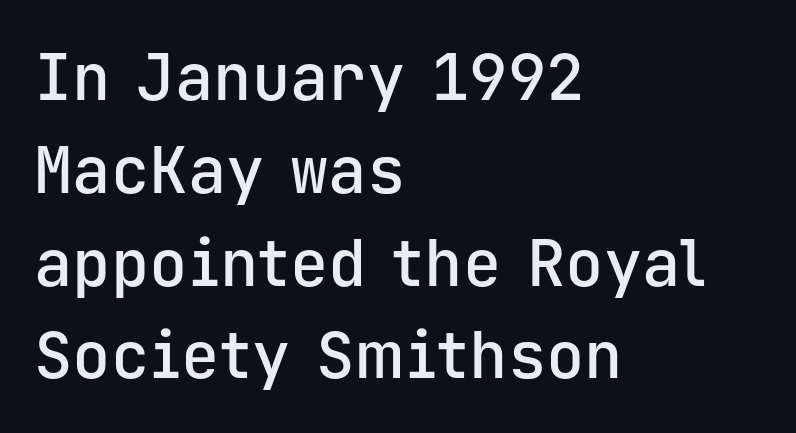
These lines carry some extra weight — a demibold, not a full bold. Classification — sans serif. The designer left line spacing at the default. Does extra space separate the letters? No, they use regular spacing.
